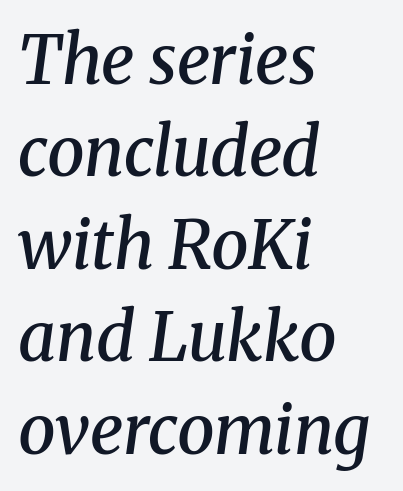
The image shows 67 px semibold serif type, italic (leaning right); set left-aligned, normal line spacing (1.38x), normal letter spacing, not underlined; medium stroke contrast and a medium x-height.
